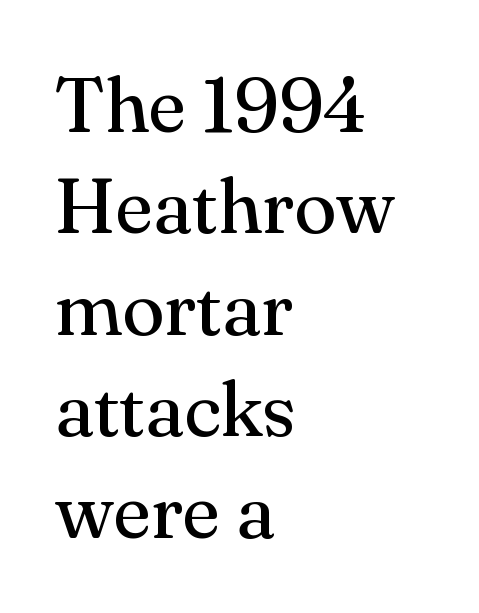
{"serif": "yes", "italic": "no", "bold": "no", "weight": "regular", "width": "normal", "stroke_contrast": "medium", "x_height": "small", "monospaced": "no", "underline": "no", "align": "left", "line_spacing": "normal", "line_spacing_ratio": 1.3, "letter_spacing": "normal", "letter_spacing_em": 0.0, "glyph_px": 78}
